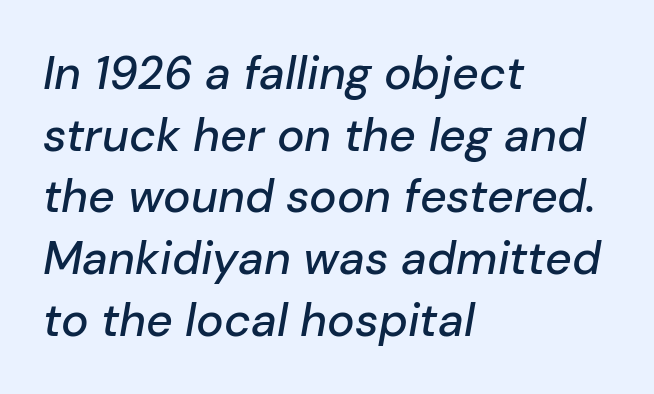
Q: Is the text italic (slanted)? A: Yes, it leans right by about 10 degrees.
Q: Is the text underlined? A: No.
Q: How is the paragraph aligned? A: Left-aligned.
Q: Is the spacing between letters normal or unusually wide? A: Normal.
Q: Is the spacing between lines tight, normal or loose? A: Normal.
Q: Width (condensed, normal, or wide)? A: Normal.
Q: Stroke contrast? A: Low.
Q: x-height? A: Medium.
Q: Monospaced? A: No.
